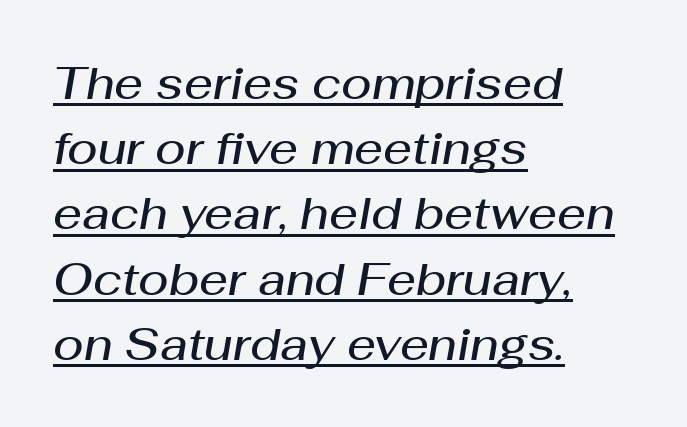
Q: Is the text bold? A: Semi-bold.
Q: Is the text italic (slanted)? A: Yes, it leans right by about 10 degrees.
Q: Is the text underlined? A: Yes.
Q: How is the paragraph aligned? A: Left-aligned.
Q: Is the spacing between letters normal or unusually wide? A: Normal.
Q: Is the spacing between lines tight, normal or loose? A: Normal.
Q: Width (condensed, normal, or wide)? A: Normal.
Q: Stroke contrast? A: Medium.
Q: x-height? A: Medium.
Q: Monospaced? A: No.
